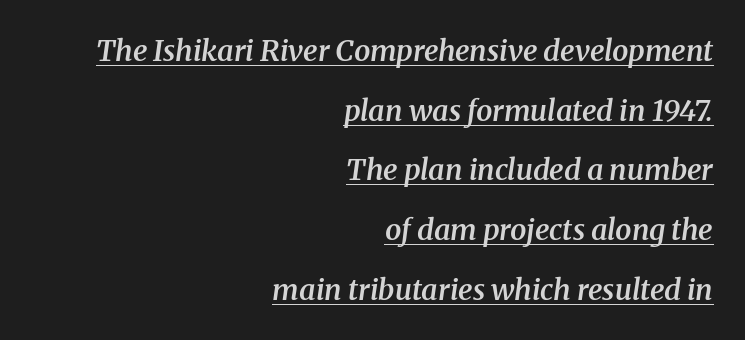
The image shows 29 px semibold serif type, italic (leaning right); set right-aligned, loose line spacing (2.06x), normal letter spacing, underlined; medium stroke contrast and a medium x-height.
